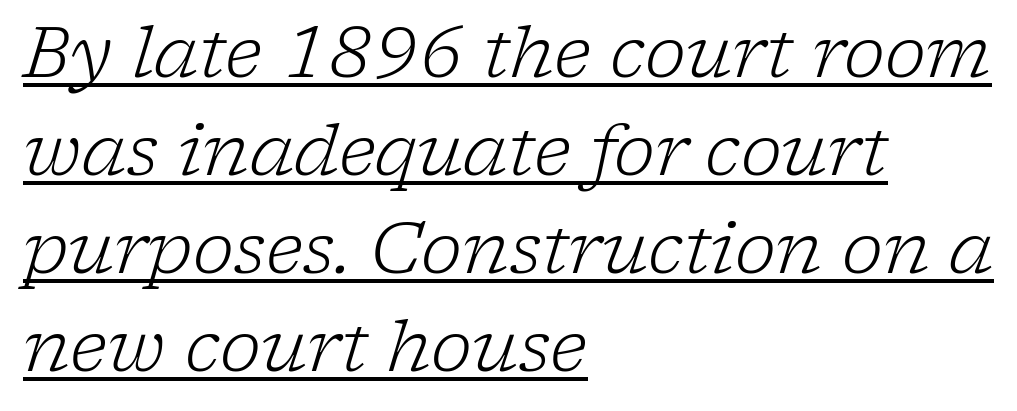
Heaviness? Minimal to ordinary, like unemphasized prose. Caption: lettering with a line underneath. In terms of leading, this rendering sits right in the middle. Examine the stroke ends and you'll spot serifs. Note the varied advance widths — an 'i' is clearly narrower than an 'm'. Every character sits at an angle, as italics do.
